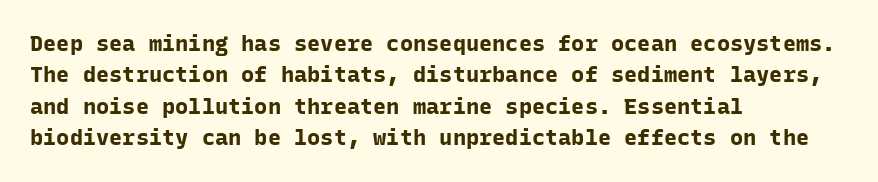
{"italic": "no", "bold": "yes", "underline": "no", "align": "left", "line_spacing": "normal", "line_spacing_ratio": 1.43, "letter_spacing": "normal", "letter_spacing_em": 0.0, "glyph_px": 22}
